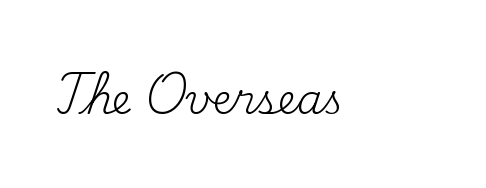
{"serif": "yes", "bold": "no", "weight": "regular", "width": "normal", "stroke_contrast": "medium", "x_height": "small", "monospaced": "no", "underline": "no", "letter_spacing": "normal", "letter_spacing_em": 0.0, "glyph_px": 41}
